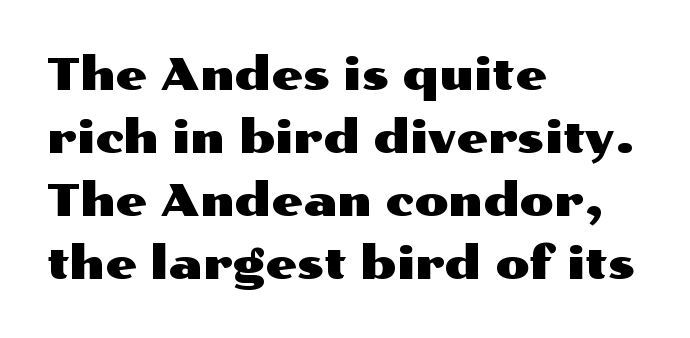
The image shows 45 px wide sans-serif type, upright; set left-aligned, normal line spacing (1.4x), normal letter spacing, not underlined; medium stroke contrast and a medium x-height.
